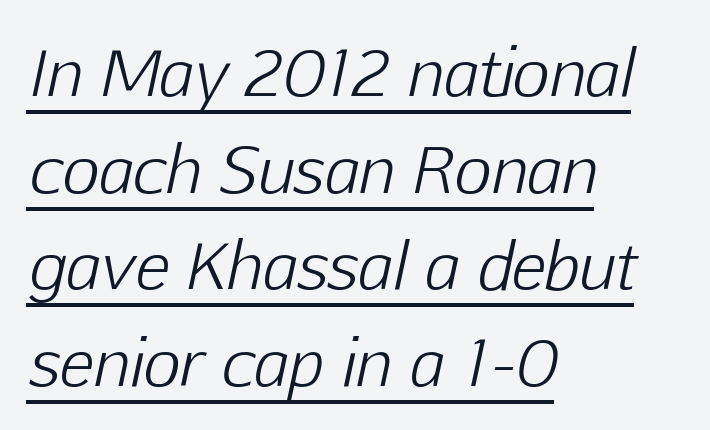
If you drew a ruler down the left edge, every line would touch it. Characters are canted at an angle relative to the baseline's perpendicular. Stems here are at most as thick as an everyday book face. If you measured baseline to baseline, you'd find a middling distance. Honestly, the underline is the first thing you notice here. Is this a fixed-width face? No — the glyphs have proportional, varying widths.
